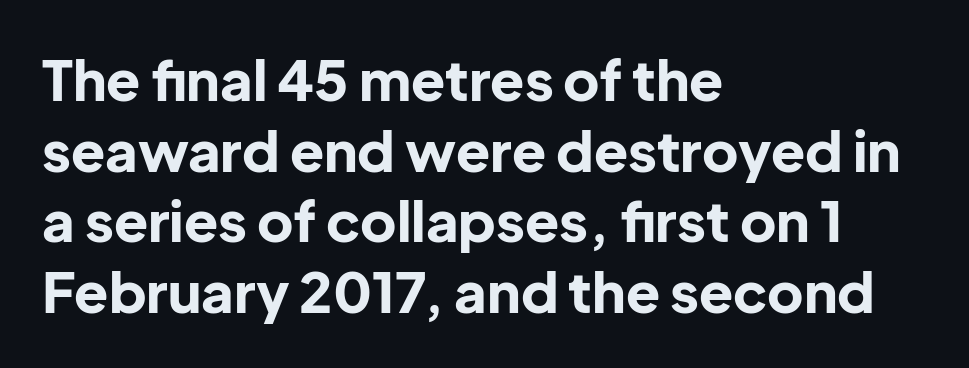
Q: Is the text bold? A: Yes.
Q: Is the text italic (slanted)? A: No, it is upright.
Q: Is the typeface a serif or a sans-serif typeface? A: Sans-serif.
Q: Is the text underlined? A: No.
Q: How is the paragraph aligned? A: Left-aligned.
Q: Is the spacing between letters normal or unusually wide? A: Normal.
Q: Is the spacing between lines tight, normal or loose? A: Normal.
Q: Width (condensed, normal, or wide)? A: Normal.
Q: Stroke contrast? A: Low.
Q: x-height? A: Medium.
Q: Monospaced? A: No.
